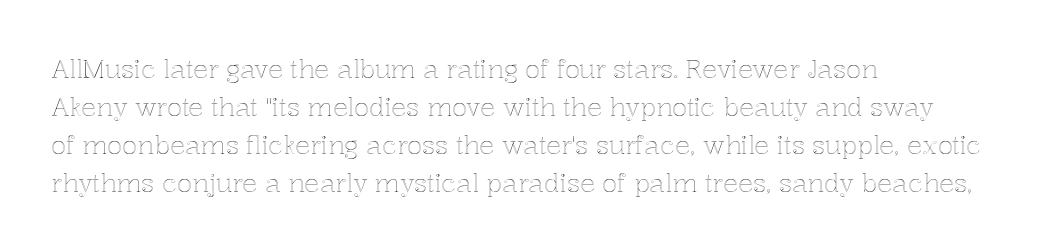
Plain, unruled lines of type. Each word holds together tightly as a unit, with standard inter-letter gaps. Every row of glyphs begins at an identical x-position on the left. Leading matches the norm, producing a regular column.
